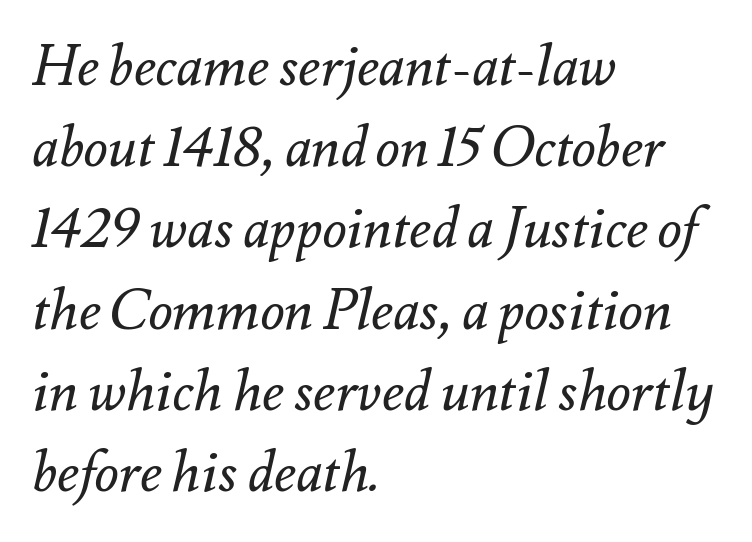
Is the type slanted? Yes — the strokes lean at a clear angle. Here the glyphs are tracked normally, forming tight word shapes. Caption: face not bold, strokes unweighted. This block has exactly the height ordinary leading produces.
